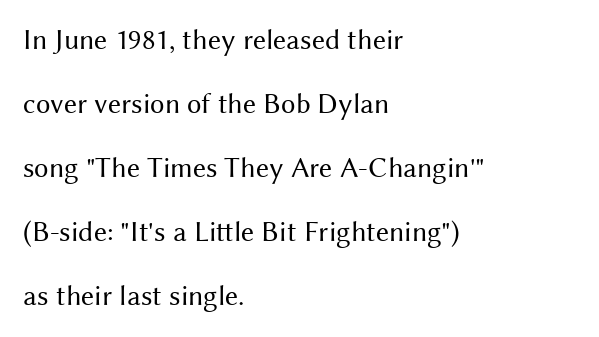
Q: Is the text bold? A: No.
Q: Is the text italic (slanted)? A: No, it is upright.
Q: Is the typeface a serif or a sans-serif typeface? A: Sans-serif.
Q: Is the text underlined? A: No.
Q: How is the paragraph aligned? A: Left-aligned.
Q: Is the spacing between letters normal or unusually wide? A: Normal.
Q: Is the spacing between lines tight, normal or loose? A: Loose.
Q: Width (condensed, normal, or wide)? A: Normal.
Q: Stroke contrast? A: Medium.
Q: x-height? A: Medium.
Q: Monospaced? A: No.
